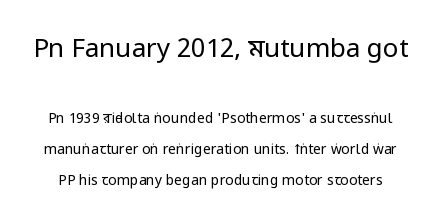
A light-to-regular cut is what we see here. Descender tails drop into unmarked territory. The designer gave the opening block more size than the closing block. The block of text is sparse from top to bottom, with ample space between rows. Caption: standard tracking, unaltered. Unlike italic type, these characters show no tilt at all.
